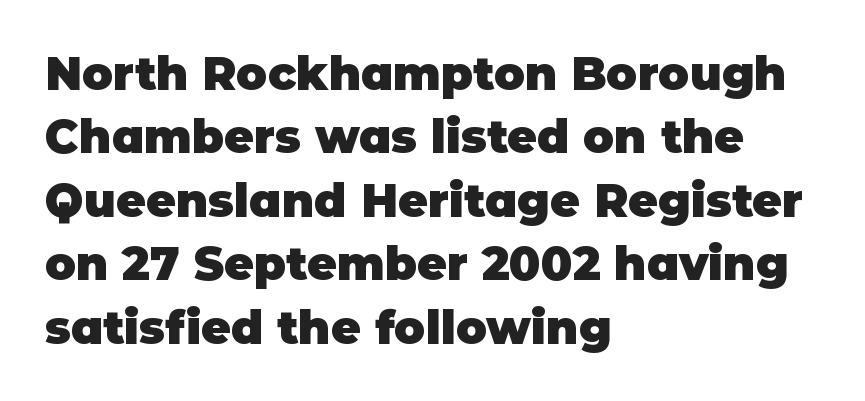
{"serif": "no", "italic": "no", "bold": "yes", "weight": "heavy", "width": "normal", "stroke_contrast": "low", "x_height": "large", "monospaced": "no", "underline": "no", "align": "left", "line_spacing": "normal", "line_spacing_ratio": 1.38, "letter_spacing": "normal", "letter_spacing_em": 0.0, "glyph_px": 46}
